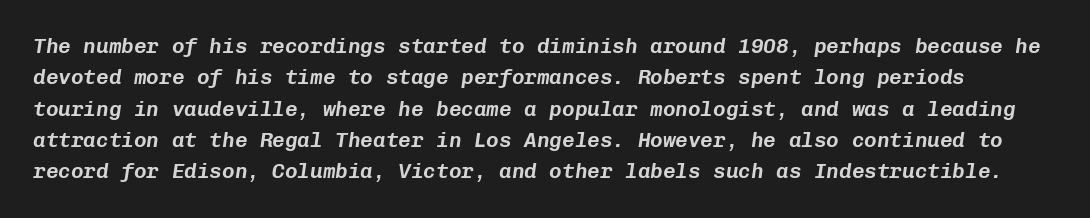
Q: Is the text italic (slanted)? A: Yes, it leans right by about 8 degrees.
Q: Is the text underlined? A: No.
Q: Is the spacing between letters normal or unusually wide? A: Normal.
Q: Is the spacing between lines tight, normal or loose? A: Normal.
